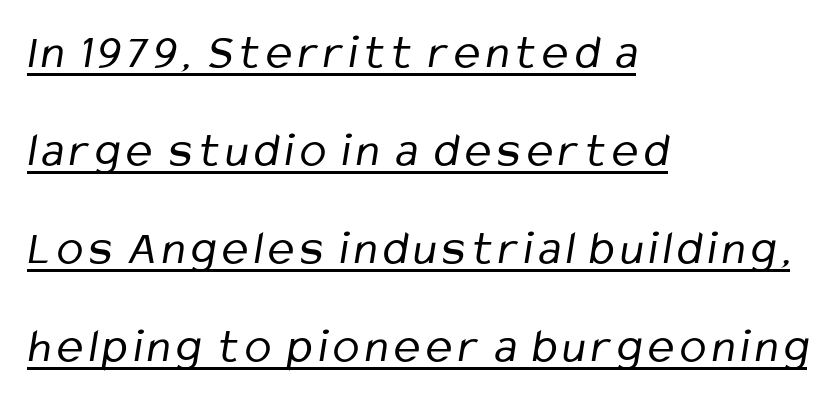
The image shows 49 px regular-weight, condensed sans-serif type; set left-aligned, loose line spacing (2.0x), underlined; low stroke contrast and a medium x-height.
